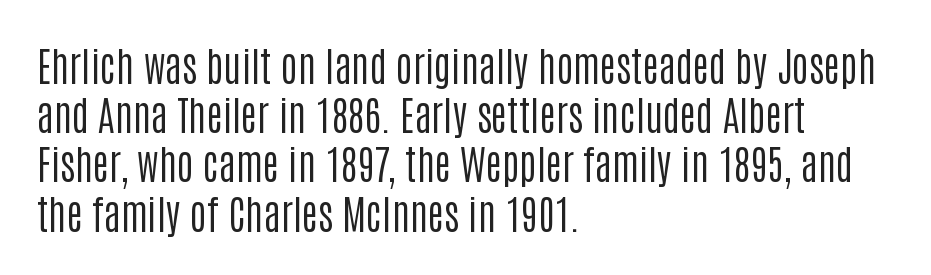
Descenders are the only things crossing below the line. Think of a printed novel: that variable character pitch is what you see here. Line beginnings align vertically; line endings do not. Is this a sans? Yes — the strokes have no serifs. In terms of letterspacing, this is plain default setting.
